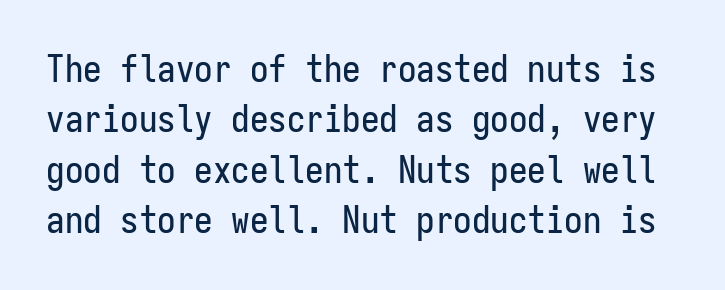
Q: Is the text italic (slanted)? A: No, it is upright.
Q: Is the typeface a serif or a sans-serif typeface? A: Sans-serif.
Q: Is the text underlined? A: No.
Q: Is the spacing between letters normal or unusually wide? A: Normal.
Q: Is the spacing between lines tight, normal or loose? A: Normal.
Q: Width (condensed, normal, or wide)? A: Condensed.
Q: Stroke contrast? A: Low.
Q: x-height? A: Medium.
Q: Monospaced? A: Yes.
